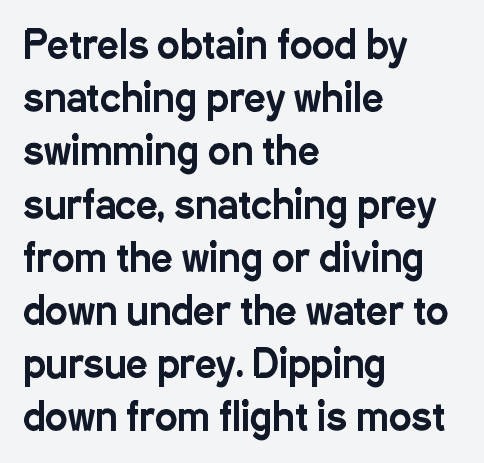
The image shows 38 px condensed sans-serif type, upright; set left-aligned, normal line spacing (1.4x), normal letter spacing, not underlined; low stroke contrast and a medium x-height.
